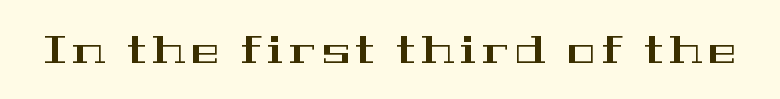
Q: Is the text italic (slanted)? A: No, it is upright.
Q: Is the typeface a serif or a sans-serif typeface? A: Serif.
Q: Is the text underlined? A: No.
Q: Width (condensed, normal, or wide)? A: Wide.
Q: Stroke contrast? A: High.
Q: x-height? A: Medium.
Q: Monospaced? A: No.
